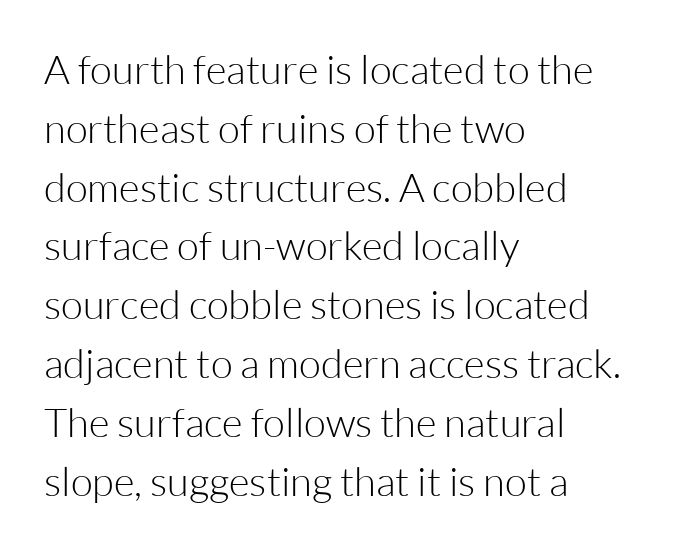
This is the regular roman posture of the typeface. Layout note: lines flush left. Look at the tracking — it's just the regular setting, nothing added. Spacing verdict: proportional, widths tailored to each character.
